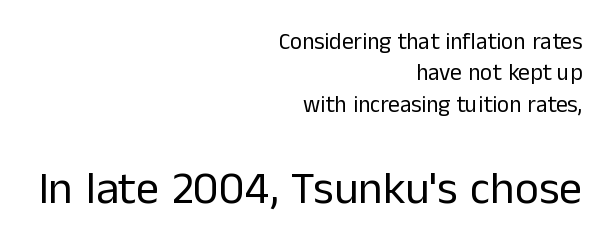
Q: Is the text bold? A: No.
Q: Is the text italic (slanted)? A: No, it is upright.
Q: Is the typeface a serif or a sans-serif typeface? A: Sans-serif.
Q: Is the text underlined? A: No.
Q: How is the paragraph aligned? A: Right-aligned.
Q: Is the spacing between letters normal or unusually wide? A: Normal.
Q: Is the spacing between lines tight, normal or loose? A: Normal.
Q: Which block of text is set in a larger size, the first (top) or the second (bottom)? A: The second (bottom) one.
Q: Width (condensed, normal, or wide)? A: Normal.
Q: Stroke contrast? A: Low.
Q: x-height? A: Medium.
Q: Monospaced? A: No.
